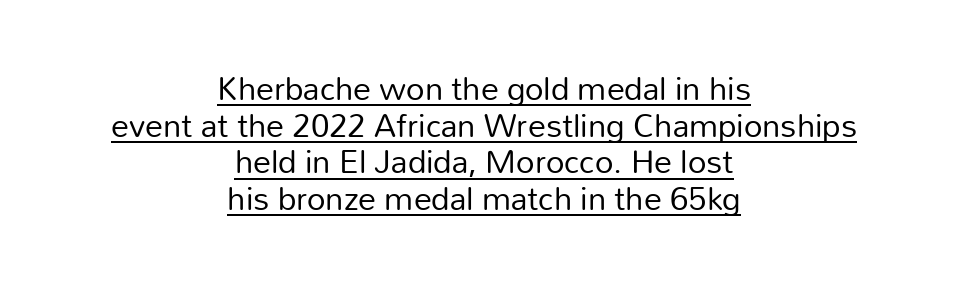
{"serif": "no", "italic": "no", "bold": "no", "weight": "regular", "width": "normal", "stroke_contrast": "low", "x_height": "medium", "monospaced": "no", "underline": "yes", "align": "center", "line_spacing": "tight", "line_spacing_ratio": 1.02, "letter_spacing": "normal", "letter_spacing_em": 0.0, "glyph_px": 36}
